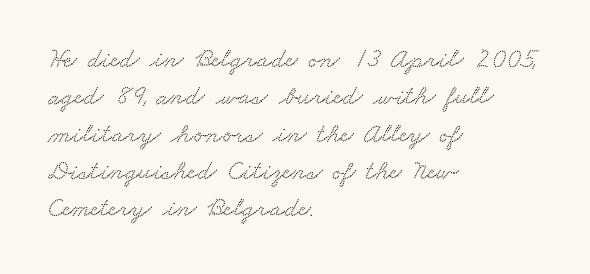
The setting favours the left margin, as ordinary paragraphs usually do. Lines of text with bare space underneath. Reading down the column, the eye jumps a familiar distance to each next line. The type is set solid horizontally, with unmodified tracking.
